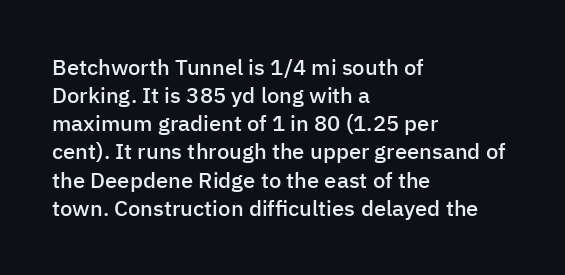
Q: Is the text bold? A: Semi-bold.
Q: Is the text italic (slanted)? A: No, it is upright.
Q: Is the text underlined? A: No.
Q: How is the paragraph aligned? A: Left-aligned.
Q: Is the spacing between letters normal or unusually wide? A: Normal.
Q: Is the spacing between lines tight, normal or loose? A: Normal.
